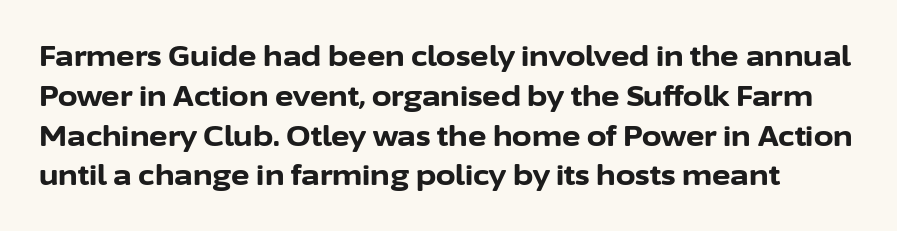
{"serif": "no", "italic": "no", "bold": "yes", "weight": "bold", "width": "normal", "stroke_contrast": "low", "x_height": "medium", "monospaced": "no", "underline": "no", "line_spacing": "normal", "line_spacing_ratio": 1.42, "letter_spacing": "normal", "letter_spacing_em": 0.0, "glyph_px": 28}
